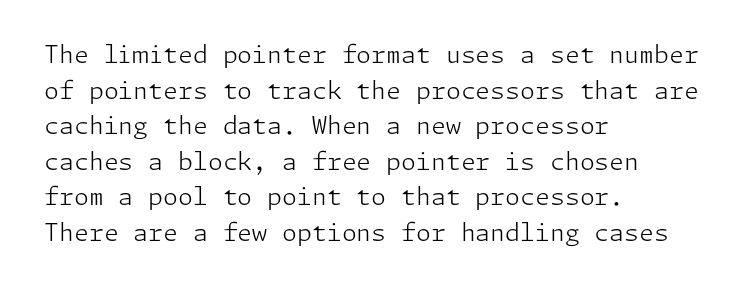
No italicization has been applied; the sample stays upright. Each line starts at the same left margin while the right side varies. Weight: regular or lighter. Compared with typical paragraphs, the rows here are spaced about the same. No extra tracking has been applied to these lines. Any mark beneath the type? The region is blank.
